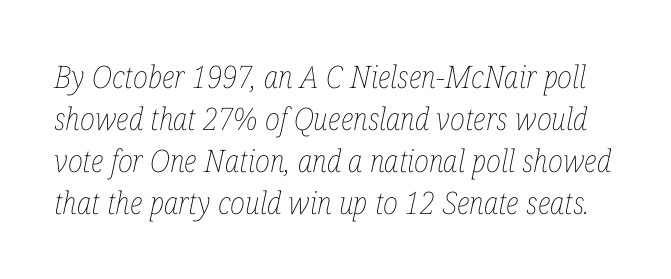
The image shows 31 px thin, condensed type, italic (leaning right); set normal line spacing (1.36x), normal letter spacing, not underlined; low stroke contrast and a medium x-height.
